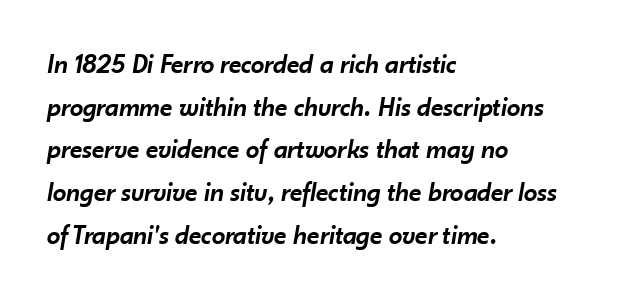
The image shows 27 px text type, italic (leaning right); set left-aligned, normal line spacing (1.58x), normal letter spacing, not underlined.
